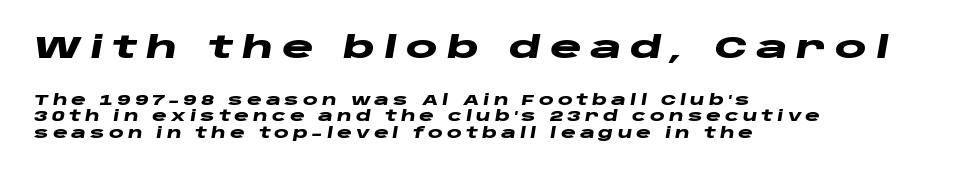
The image shows 30 px heavy, wide type, italic (leaning right); set left-aligned, line spacing 1.17x, unusually wide letter spacing (+0.29 em), not underlined; the first (top) block is 2.14x larger; low stroke contrast and a large x-height.
